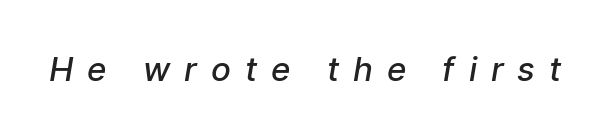
Proportional: the letters do not fall into vertical columns. What weight is shown? A semibold, between regular and bold. The designer went with a sans here, leaving each stem footless. Is the letter spacing exaggerated? Yes — the characters are pushed far apart.
